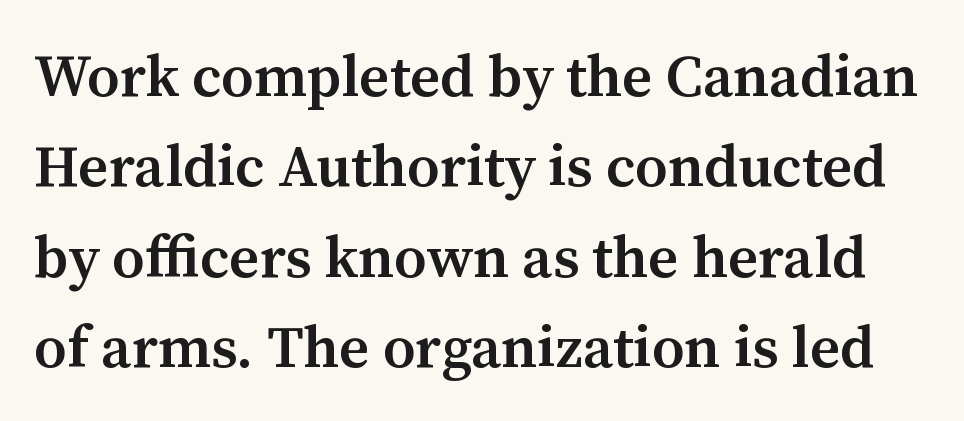
I'd call this a serif setting — the letters wear small feet. Leading matches the norm, producing a regular column. Typographic density is moderately raised because the face is semibold. Quick note: underline off. Ascenders rise straight up at ninety degrees.
